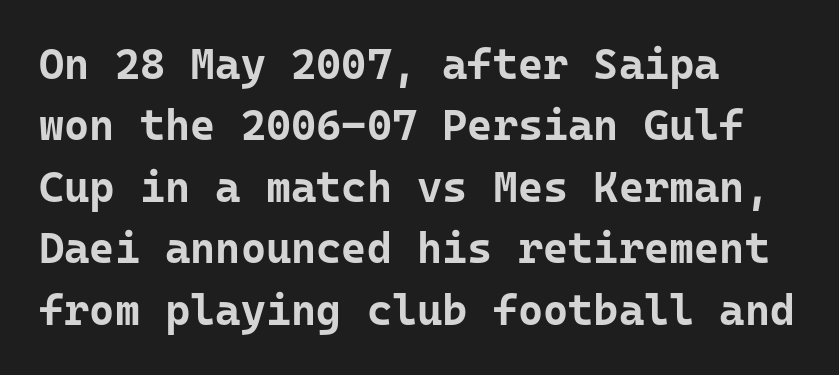
Q: Is the text bold? A: Yes.
Q: Is the text italic (slanted)? A: No, it is upright.
Q: Is the typeface a serif or a sans-serif typeface? A: Sans-serif.
Q: Is the text underlined? A: No.
Q: How is the paragraph aligned? A: Left-aligned.
Q: Is the spacing between letters normal or unusually wide? A: Normal.
Q: Is the spacing between lines tight, normal or loose? A: Normal.
Q: Width (condensed, normal, or wide)? A: Normal.
Q: Stroke contrast? A: Low.
Q: x-height? A: Medium.
Q: Monospaced? A: Yes.
